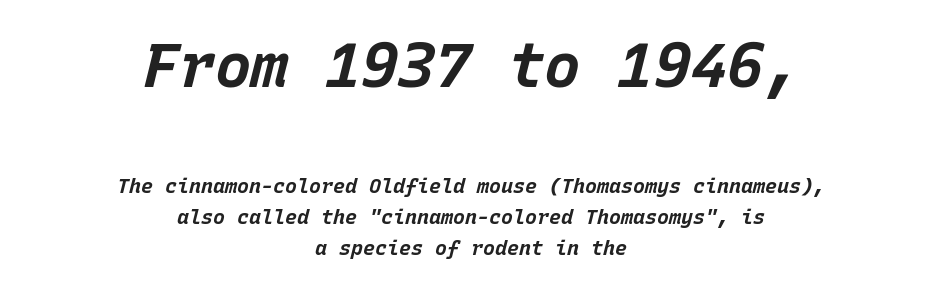
{"italic": "yes", "lean": "right", "slant_degrees": 15, "bold": "yes", "weight": "bold", "width": "normal", "stroke_contrast": "low", "x_height": "large", "monospaced": "yes", "underline": "no", "align": "center", "line_spacing": "normal", "line_spacing_ratio": 1.57, "letter_spacing": "normal", "letter_spacing_em": 0.0, "larger_block": "first", "size_ratio": 3.05, "glyph_px": 61}
